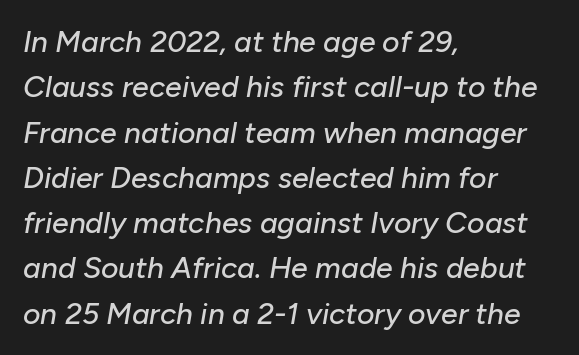
{"italic": "yes", "lean": "right", "slant_degrees": 10, "width": "normal", "stroke_contrast": "low", "x_height": "medium", "monospaced": "no", "underline": "no", "align": "left", "line_spacing": "normal", "line_spacing_ratio": 1.51, "letter_spacing": "normal", "letter_spacing_em": 0.0, "glyph_px": 30}
